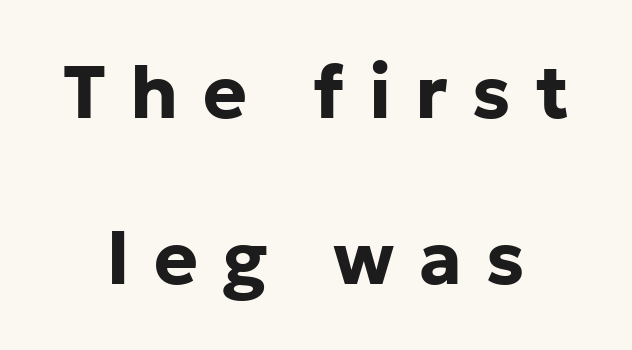
The image shows 74 px bold sans-serif type, upright; set centered, loose line spacing (2.24x), unusually wide letter spacing (+0.33 em), not underlined; low stroke contrast and a medium x-height.
